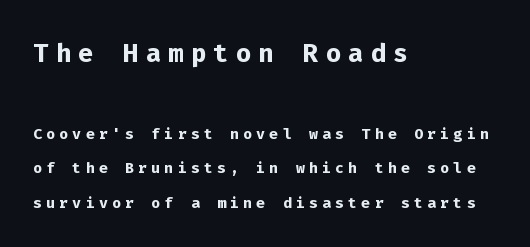
Q: Is the text bold? A: Yes.
Q: Is the text italic (slanted)? A: No, it is upright.
Q: Is the typeface a serif or a sans-serif typeface? A: Sans-serif.
Q: Is the text underlined? A: No.
Q: How is the paragraph aligned? A: Left-aligned.
Q: Is the spacing between letters normal or unusually wide? A: Unusually wide.
Q: Is the spacing between lines tight, normal or loose? A: Normal.
Q: Which block of text is set in a larger size, the first (top) or the second (bottom)? A: The first (top) one.
Q: Width (condensed, normal, or wide)? A: Normal.
Q: Stroke contrast? A: Low.
Q: x-height? A: Medium.
Q: Monospaced? A: Yes.
